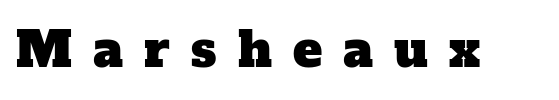
Q: Is the typeface a serif or a sans-serif typeface? A: Serif.
Q: Is the text underlined? A: No.
Q: Is the spacing between letters normal or unusually wide? A: Unusually wide.
Q: Width (condensed, normal, or wide)? A: Normal.
Q: Stroke contrast? A: Low.
Q: x-height? A: Medium.
Q: Monospaced? A: No.
